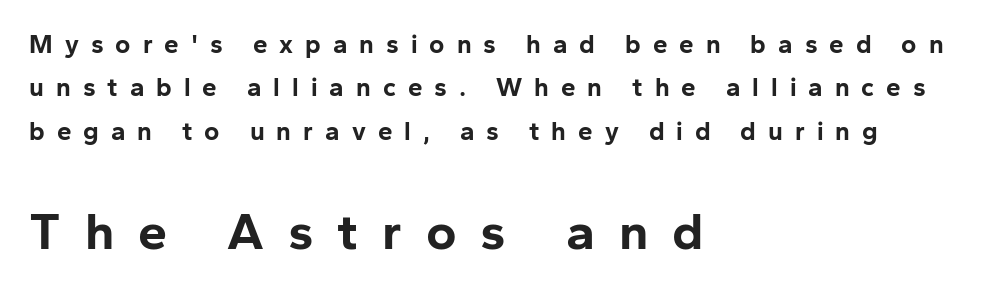
Q: Is the text bold? A: Yes.
Q: Is the text italic (slanted)? A: No, it is upright.
Q: Is the typeface a serif or a sans-serif typeface? A: Sans-serif.
Q: Is the text underlined? A: No.
Q: How is the paragraph aligned? A: Left-aligned.
Q: Is the spacing between letters normal or unusually wide? A: Unusually wide.
Q: Is the spacing between lines tight, normal or loose? A: Normal.
Q: Which block of text is set in a larger size, the first (top) or the second (bottom)? A: The second (bottom) one.
Q: Width (condensed, normal, or wide)? A: Normal.
Q: Stroke contrast? A: Low.
Q: x-height? A: Medium.
Q: Monospaced? A: No.
